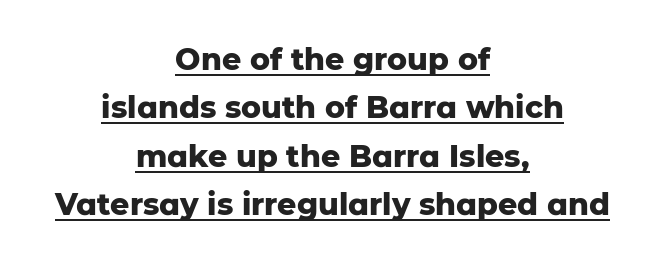
The image shows 30 px heavy sans-serif type, upright; set centered, normal line spacing (1.61x), normal letter spacing, underlined; low stroke contrast and a medium x-height.
